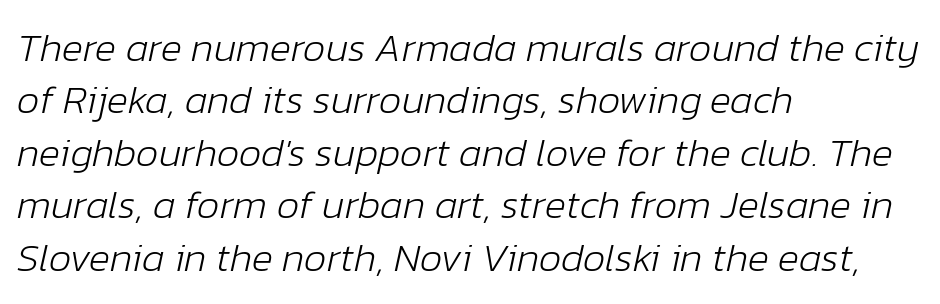
The image shows 40 px light type, italic (leaning right); set left-aligned, normal line spacing (1.31x), normal letter spacing, not underlined; low stroke contrast and a medium x-height.
